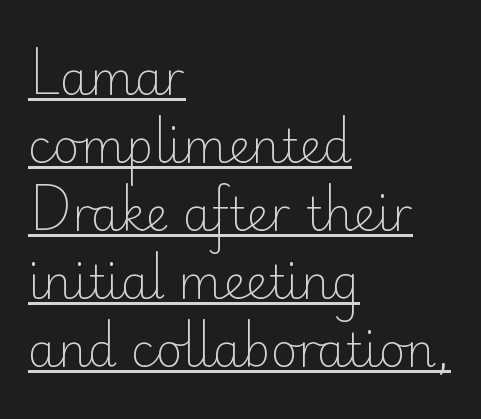
Q: Is the text bold? A: No.
Q: Is the text italic (slanted)? A: No, it is upright.
Q: Is the typeface a serif or a sans-serif typeface? A: Sans-serif.
Q: Is the text underlined? A: Yes.
Q: How is the paragraph aligned? A: Left-aligned.
Q: Is the spacing between letters normal or unusually wide? A: Normal.
Q: Is the spacing between lines tight, normal or loose? A: Normal.
Q: Width (condensed, normal, or wide)? A: Normal.
Q: Stroke contrast? A: Low.
Q: x-height? A: Small.
Q: Monospaced? A: No.
